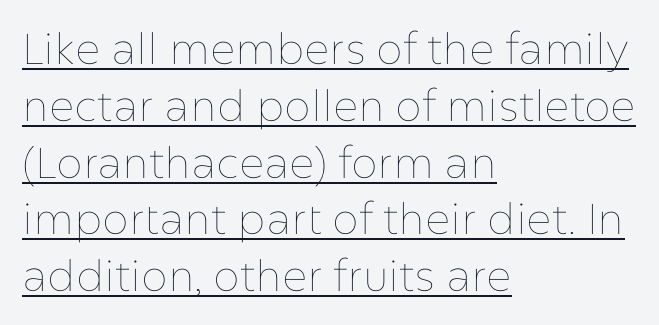
The lines in this sample share a left origin and differ only in where they stop. No extra tracking has been applied to these lines. The rendering uses natural spacing where letterforms have individual widths. Characters remain perfectly vertical along every line. A typographer would call this underscored text.
